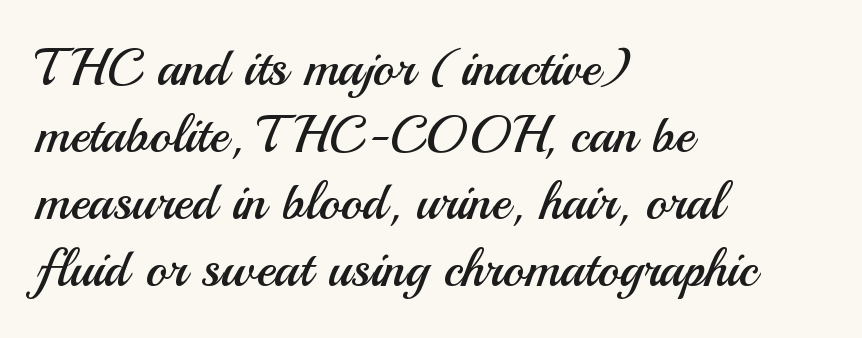
The image shows 52 px regular-weight sans-serif type; set left-aligned, normal line spacing (1.29x), normal letter spacing, not underlined; medium stroke contrast and a small x-height.
